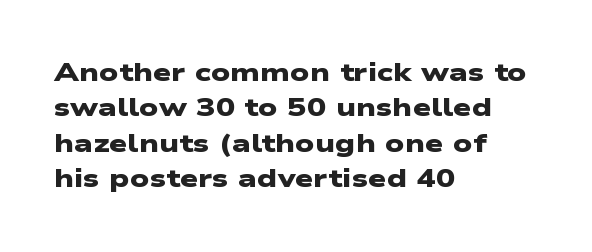
Characters follow at the spacing the type designer built in. Vertical spacing — default. Alignment: flush left. Students, this is bold: see how much ink each stroke carries.
